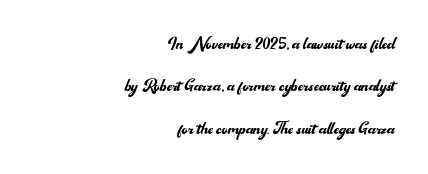
The image shows 22 px text type; set right-aligned, loose line spacing (1.93x), normal letter spacing, not underlined.
